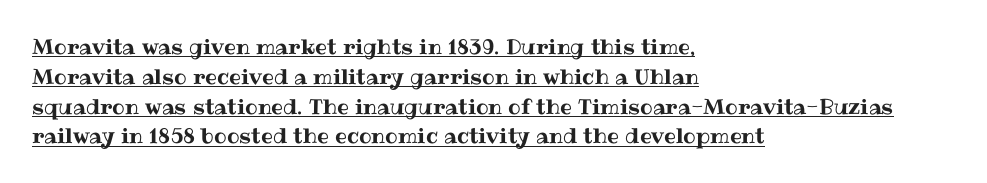
The image shows 21 px text type, upright; set left-aligned, normal line spacing (1.42x), normal letter spacing, underlined.
